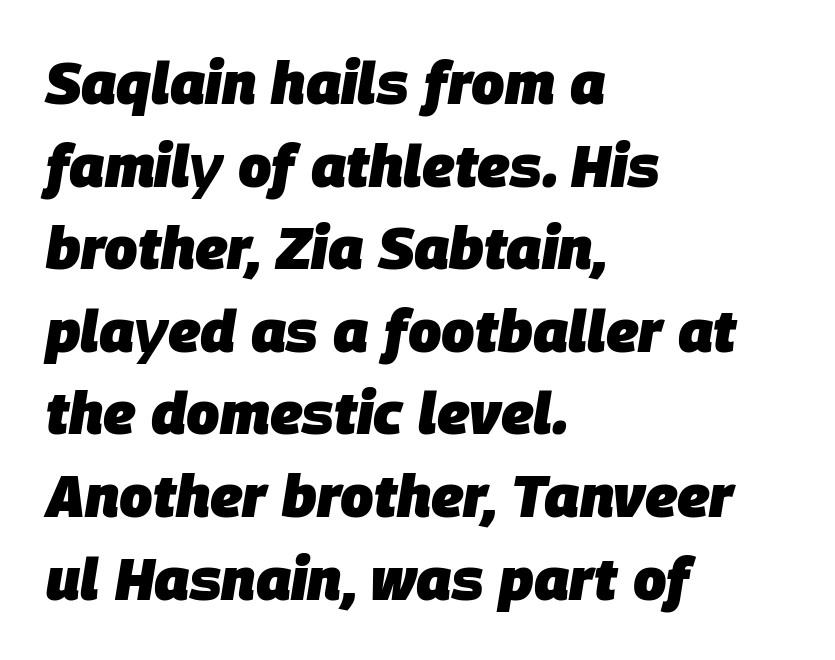
Q: Is the text bold? A: Yes.
Q: Is the text italic (slanted)? A: Yes, it leans right by about 9 degrees.
Q: Is the text underlined? A: No.
Q: How is the paragraph aligned? A: Left-aligned.
Q: Is the spacing between letters normal or unusually wide? A: Normal.
Q: Is the spacing between lines tight, normal or loose? A: Normal.
Q: Width (condensed, normal, or wide)? A: Normal.
Q: Stroke contrast? A: Low.
Q: x-height? A: Large.
Q: Monospaced? A: No.
